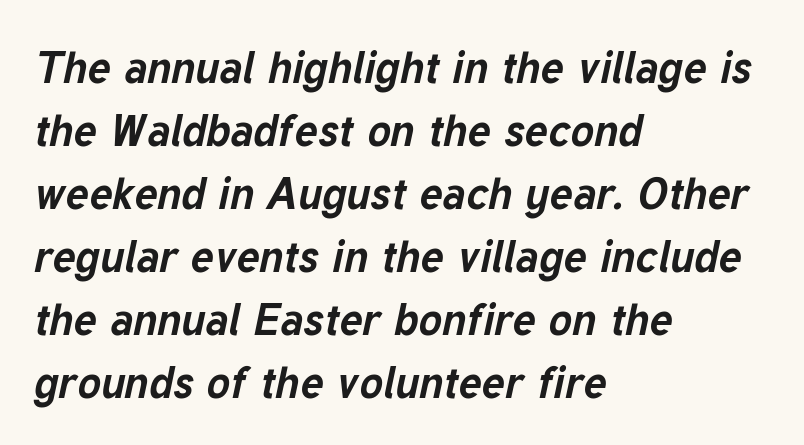
What's the leading like? Ordinary, nothing unusual. You can tell it's italic because the verticals aren't actually vertical. Each row of text sits above clean, open space. Compared with an ordinary text face, these strokes are far heavier — a full bold. You could not count columns in this text — the font is proportionally spaced. Left-aligned paragraph, ragged on the right.
